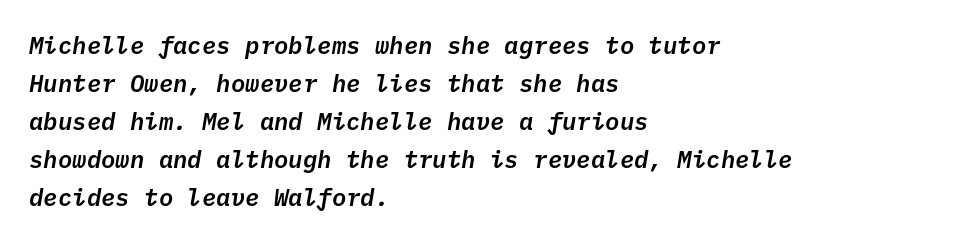
The image shows 24 px text type, italic (leaning right); set left-aligned, normal line spacing (1.58x), normal letter spacing, not underlined.
